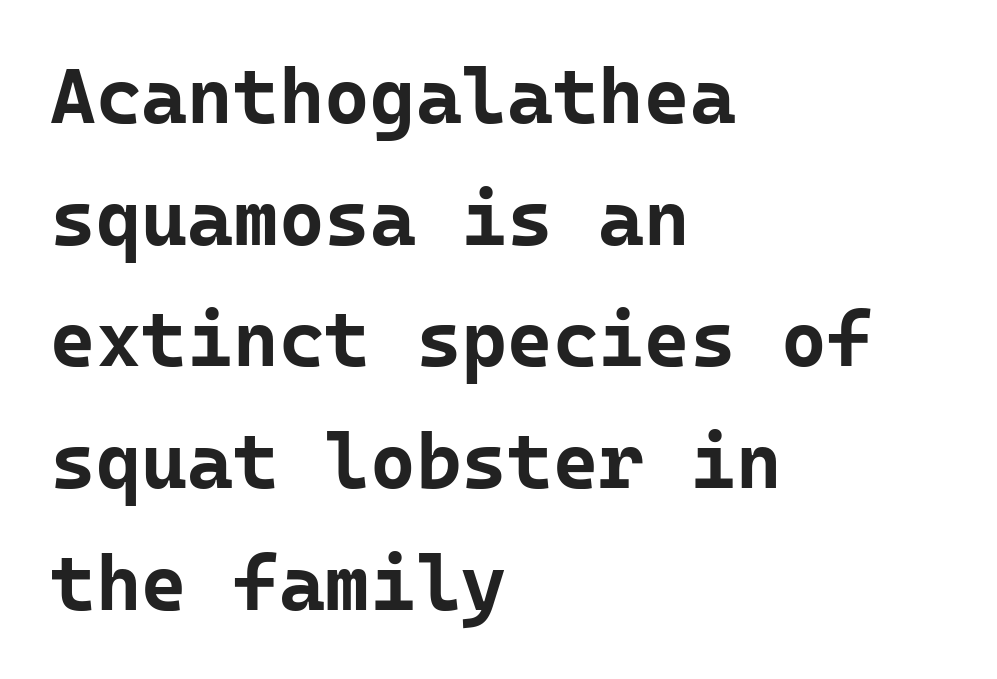
Q: Is the text bold? A: Yes.
Q: Is the text italic (slanted)? A: No, it is upright.
Q: Is the typeface a serif or a sans-serif typeface? A: Sans-serif.
Q: Is the text underlined? A: No.
Q: How is the paragraph aligned? A: Left-aligned.
Q: Is the spacing between letters normal or unusually wide? A: Normal.
Q: Is the spacing between lines tight, normal or loose? A: Normal.
Q: Width (condensed, normal, or wide)? A: Normal.
Q: Stroke contrast? A: Low.
Q: x-height? A: Medium.
Q: Monospaced? A: Yes.
